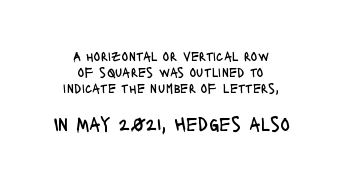
Q: Is the text bold? A: No.
Q: Is the text italic (slanted)? A: No, it is upright.
Q: Is the text underlined? A: No.
Q: How is the paragraph aligned? A: Centered.
Q: Is the spacing between letters normal or unusually wide? A: Normal.
Q: Is the spacing between lines tight, normal or loose? A: Tight.
Q: Which block of text is set in a larger size, the first (top) or the second (bottom)? A: The second (bottom) one.
